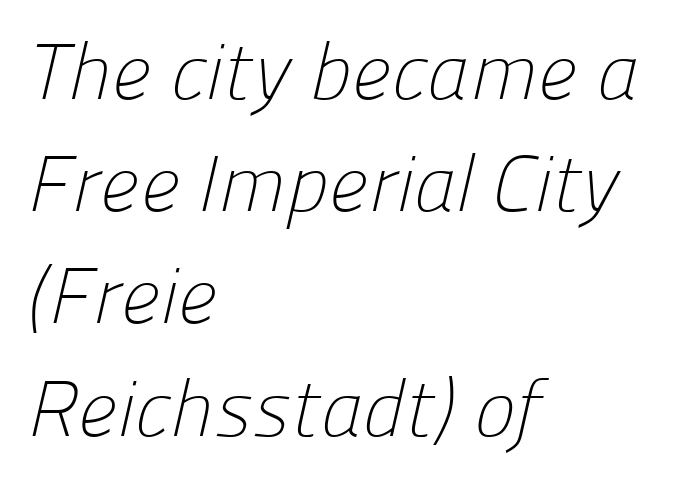
Check the space under the baseline: it is left empty. A normal amount of white space separates one row of letters from the next. Each word holds together tightly as a unit, with standard inter-letter gaps. Reading down the block, your eye returns to a fixed left position each line. Do the characters align in a grid? No, the font is proportional. The type family on display is of the sans-serif kind.
